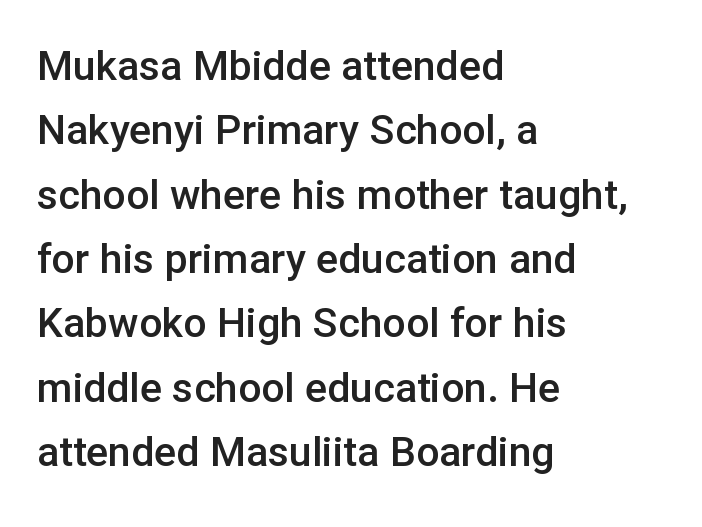
Looks like regular typesetting: each glyph gets only the width it needs. The string is rendered with underlining switched off. The tracking reads as untouched default to a designer's eye. This is the in-between weight designers call semibold or demi. Vertically, the passage feels balanced, rows spaced as you'd expect. You can tell it's not italic because the verticals are truly vertical.
